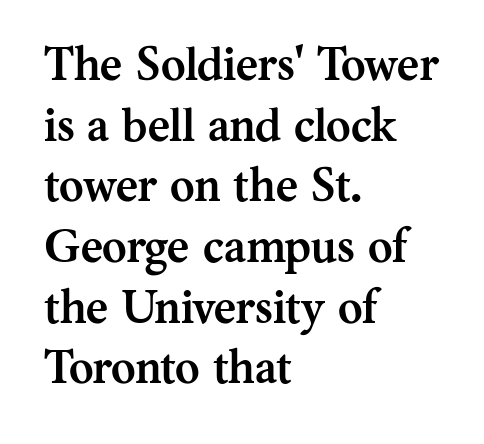
Nobody touched the tracking dial on this one. Clear beneath every line of the passage. Note: serifs present on the glyphs. Regarding leading, the lines here are spaced in the standard way. Each letter keeps its own natural width here, so spacing adapts to shape.
